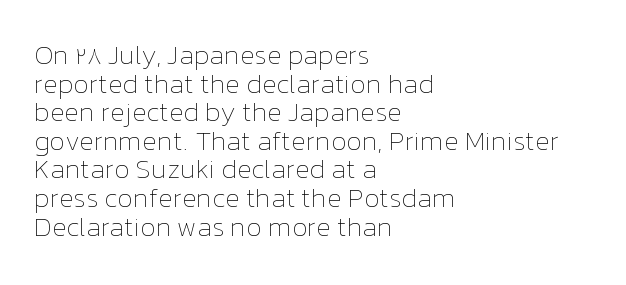
In terms of letterspacing, this is plain default setting. The line-height multiplier appears low, near solid setting. Bare-footed words on every line. Italic? Not at all — the glyphs are vertical. If you drew a ruler down the left edge, every line would touch it.
